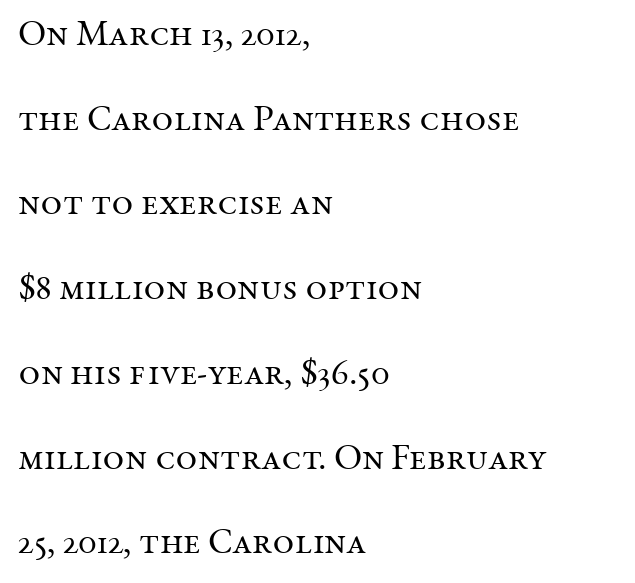
{"serif": "yes", "italic": "no", "bold": "no", "weight": "regular", "width": "normal", "stroke_contrast": "medium", "x_height": "medium", "monospaced": "no", "underline": "no", "align": "left", "line_spacing": "loose", "line_spacing_ratio": 2.29, "letter_spacing": "normal", "letter_spacing_em": 0.0, "glyph_px": 37}
